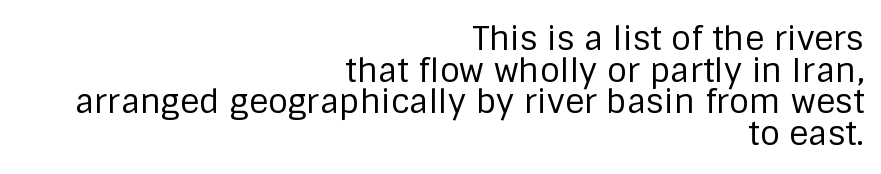
Q: Is the text bold? A: No.
Q: Is the text italic (slanted)? A: No, it is upright.
Q: Is the typeface a serif or a sans-serif typeface? A: Sans-serif.
Q: Is the text underlined? A: No.
Q: How is the paragraph aligned? A: Right-aligned.
Q: Is the spacing between letters normal or unusually wide? A: Normal.
Q: Is the spacing between lines tight, normal or loose? A: Tight.
Q: Width (condensed, normal, or wide)? A: Normal.
Q: Stroke contrast? A: Low.
Q: x-height? A: Large.
Q: Monospaced? A: No.
